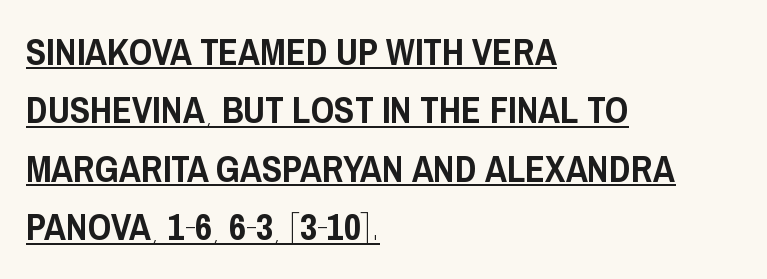
Q: Is the text italic (slanted)? A: No, it is upright.
Q: Is the typeface a serif or a sans-serif typeface? A: Sans-serif.
Q: Is the text underlined? A: Yes.
Q: How is the paragraph aligned? A: Left-aligned.
Q: Is the spacing between letters normal or unusually wide? A: Normal.
Q: Is the spacing between lines tight, normal or loose? A: Normal.
Q: Width (condensed, normal, or wide)? A: Condensed.
Q: Stroke contrast? A: Low.
Q: x-height? A: Large.
Q: Monospaced? A: No.
